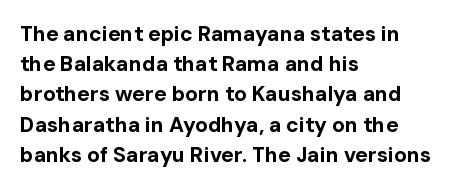
The image shows 21 px bold type, upright; set left-aligned, normal line spacing (1.44x), normal letter spacing, not underlined.
